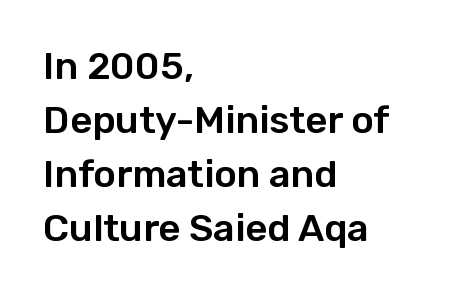
The image shows 38 px sans-serif type, upright; set left-aligned, normal line spacing (1.42x), normal letter spacing, not underlined; low stroke contrast and a medium x-height.
